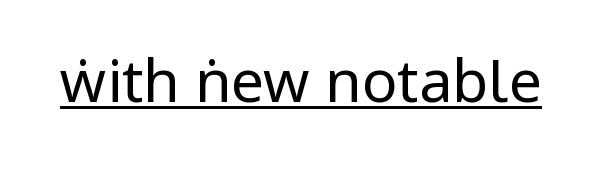
Q: Is the text bold? A: No.
Q: Is the text italic (slanted)? A: No, it is upright.
Q: Is the typeface a serif or a sans-serif typeface? A: Sans-serif.
Q: Is the text underlined? A: Yes.
Q: Is the spacing between letters normal or unusually wide? A: Normal.
Q: Width (condensed, normal, or wide)? A: Condensed.
Q: Stroke contrast? A: Low.
